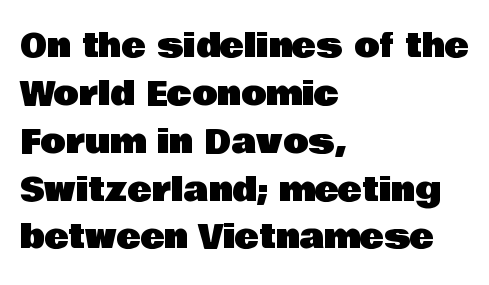
The horizontal fit of the characters is conventional and even. The typeface chosen for these lines omits serifs. These lines sit exactly where default settings would place them. Upright lettering throughout. This sample is left-justified, so line endings fall wherever the words run out.
